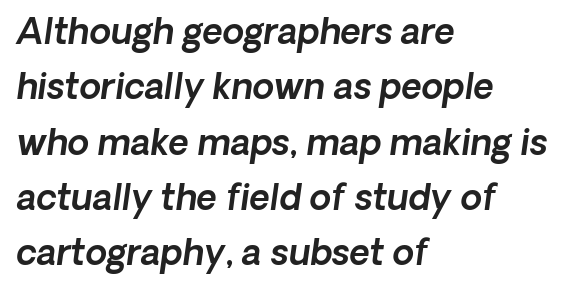
Leftover space on each line is placed entirely after the last word. A typesetter would label this face a sans. Think of a printed novel: that variable character pitch is what you see here. No word sits above an underline. Inter-character spacing is left at the font's built-in metrics.
